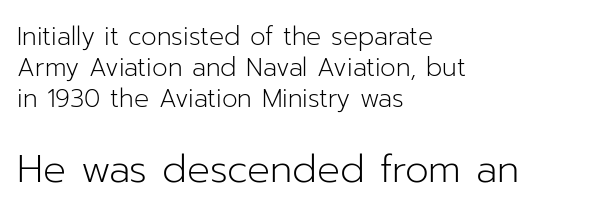
{"serif": "no", "italic": "no", "bold": "no", "weight": "light", "width": "normal", "stroke_contrast": "low", "x_height": "medium", "monospaced": "no", "underline": "no", "align": "left", "line_spacing_ratio": 1.24, "letter_spacing": "normal", "letter_spacing_em": 0.0, "larger_block": "second", "size_ratio": 1.52, "glyph_px": 38}
